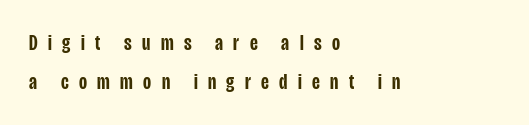
Q: Is the text bold? A: Semi-bold.
Q: Is the text italic (slanted)? A: No, it is upright.
Q: Is the text underlined? A: No.
Q: How is the paragraph aligned? A: Left-aligned.
Q: Is the spacing between letters normal or unusually wide? A: Unusually wide.
